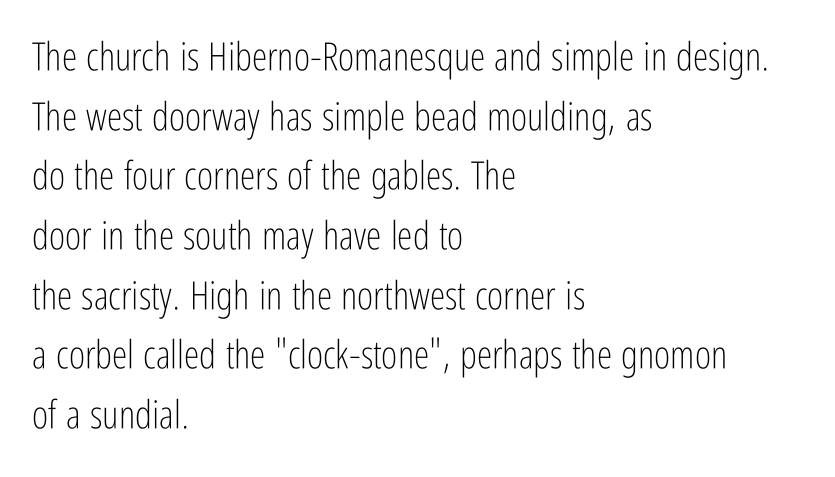
Q: Is the text bold? A: No.
Q: Is the text italic (slanted)? A: No, it is upright.
Q: Is the typeface a serif or a sans-serif typeface? A: Sans-serif.
Q: Is the text underlined? A: No.
Q: How is the paragraph aligned? A: Left-aligned.
Q: Is the spacing between letters normal or unusually wide? A: Normal.
Q: Is the spacing between lines tight, normal or loose? A: Normal.
Q: Width (condensed, normal, or wide)? A: Condensed.
Q: Stroke contrast? A: Low.
Q: x-height? A: Medium.
Q: Monospaced? A: No.
